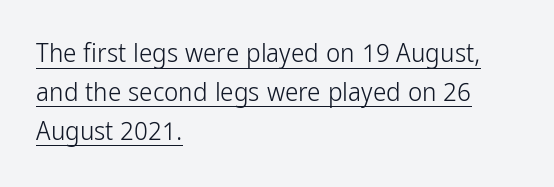
Style check: upright. How would I describe the line gaps? Plain and ordinary. This rendering uses left alignment, leaving the right contour irregular. The typeface has the unassuming heft of standard copy or less. The rendered words wear a rule along their underside. Does extra space separate the letters? No, they use regular spacing.
